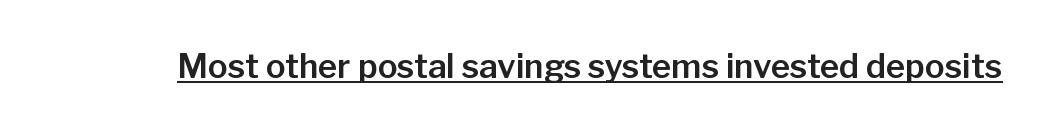
Glance below the letters and you will spot a drawn line. What stands out about the letter spacing? Nothing — it is the standard amount. The face used here is proportionally spaced, like ordinary book or web type. Font category for this specimen: sans-serif. It's the straight-up-and-down kind of type.
